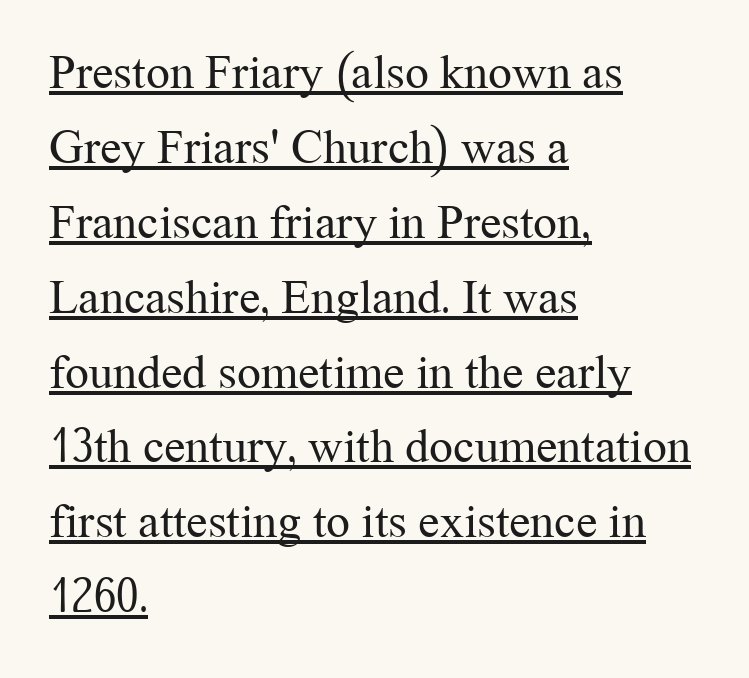
Q: Is the text bold? A: No.
Q: Is the text italic (slanted)? A: No, it is upright.
Q: Is the typeface a serif or a sans-serif typeface? A: Serif.
Q: Is the text underlined? A: Yes.
Q: How is the paragraph aligned? A: Left-aligned.
Q: Is the spacing between letters normal or unusually wide? A: Normal.
Q: Is the spacing between lines tight, normal or loose? A: Normal.
Q: Width (condensed, normal, or wide)? A: Normal.
Q: Stroke contrast? A: Medium.
Q: x-height? A: Medium.
Q: Monospaced? A: No.
